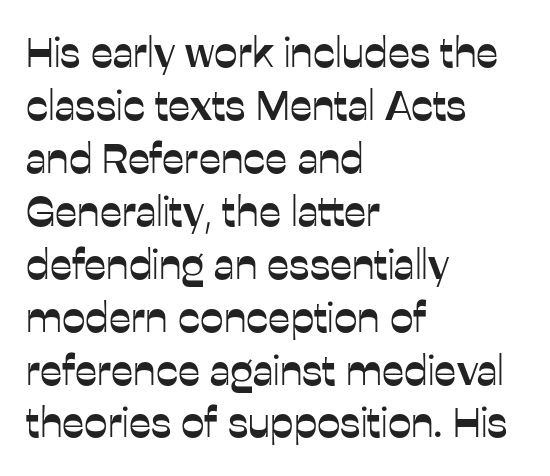
Nothing sits at the stroke ends, so this counts as sans-serif. Nope, not italic — everything's standing straight. The paragraph shown leans on its left margin. The strip under each line holds only bare page. The face used here is rendered with its standard letterfit.
